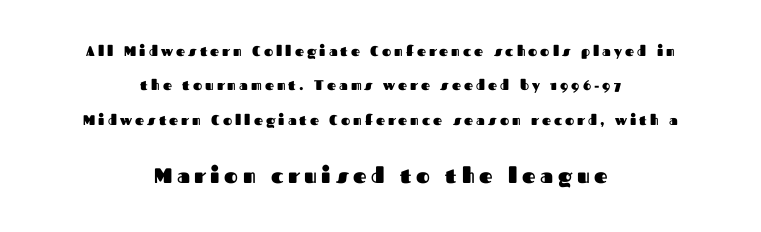
Q: Is the text bold? A: Yes.
Q: Is the text italic (slanted)? A: No, it is upright.
Q: Is the text underlined? A: No.
Q: How is the paragraph aligned? A: Centered.
Q: Is the spacing between letters normal or unusually wide? A: Unusually wide.
Q: Is the spacing between lines tight, normal or loose? A: Loose.
Q: Which block of text is set in a larger size, the first (top) or the second (bottom)? A: The second (bottom) one.
